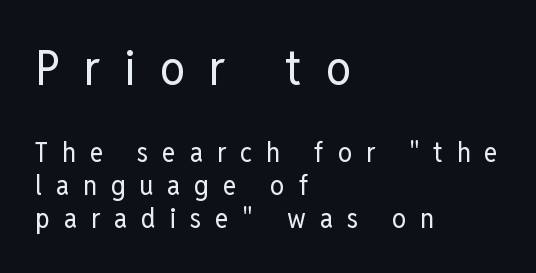
{"serif": "no", "italic": "no", "bold": "no", "weight": "regular", "width": "condensed", "stroke_contrast": "low", "x_height": "medium", "monospaced": "no", "underline": "no", "align": "left", "line_spacing_ratio": 1.19, "letter_spacing": "wide", "letter_spacing_em": 0.5, "larger_block": "first", "size_ratio": 1.75, "glyph_px": 49}
